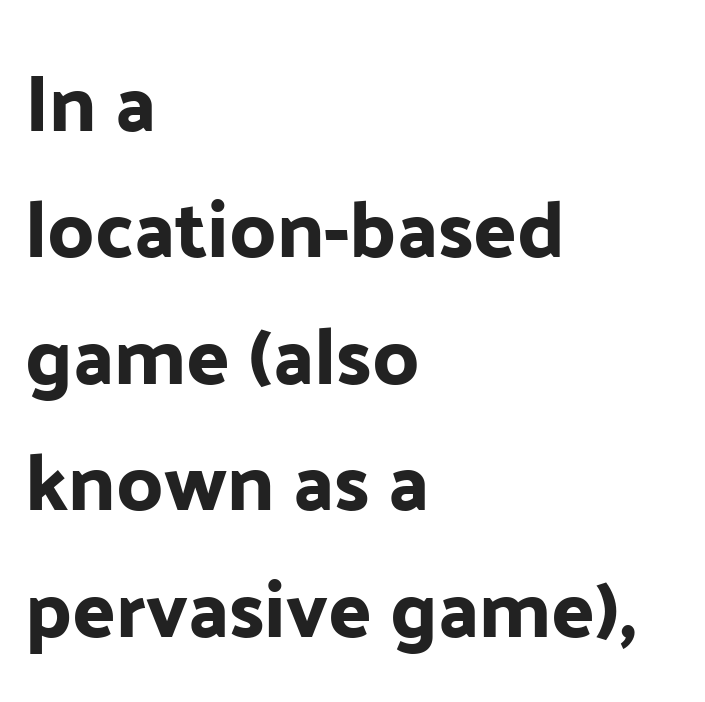
{"serif": "no", "italic": "no", "width": "normal", "stroke_contrast": "low", "x_height": "medium", "monospaced": "no", "underline": "no", "align": "left", "line_spacing": "normal", "line_spacing_ratio": 1.58, "letter_spacing": "normal", "letter_spacing_em": 0.0, "glyph_px": 80}
